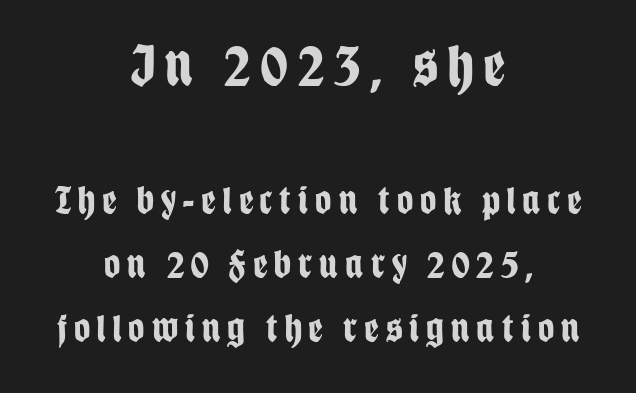
Q: Is the text bold? A: Yes.
Q: Is the text italic (slanted)? A: No, it is upright.
Q: Is the typeface a serif or a sans-serif typeface? A: Sans-serif.
Q: Is the text underlined? A: No.
Q: How is the paragraph aligned? A: Centered.
Q: Is the spacing between lines tight, normal or loose? A: Normal.
Q: Which block of text is set in a larger size, the first (top) or the second (bottom)? A: The first (top) one.
Q: Width (condensed, normal, or wide)? A: Condensed.
Q: Stroke contrast? A: Low.
Q: x-height? A: Large.
Q: Monospaced? A: No.
